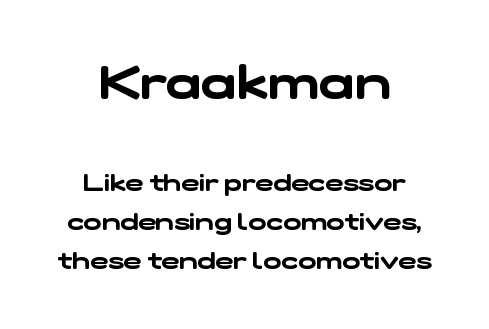
Q: Is the typeface a serif or a sans-serif typeface? A: Sans-serif.
Q: Is the text underlined? A: No.
Q: How is the paragraph aligned? A: Centered.
Q: Is the spacing between letters normal or unusually wide? A: Normal.
Q: Is the spacing between lines tight, normal or loose? A: Normal.
Q: Which block of text is set in a larger size, the first (top) or the second (bottom)? A: The first (top) one.
Q: Width (condensed, normal, or wide)? A: Wide.
Q: Stroke contrast? A: Low.
Q: x-height? A: Medium.
Q: Monospaced? A: No.
